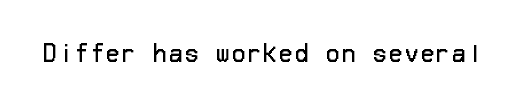
The specimen reads as upright at a glance. The face looks like a standard text weight, possibly lighter. Nobody drew a line under any word here.
